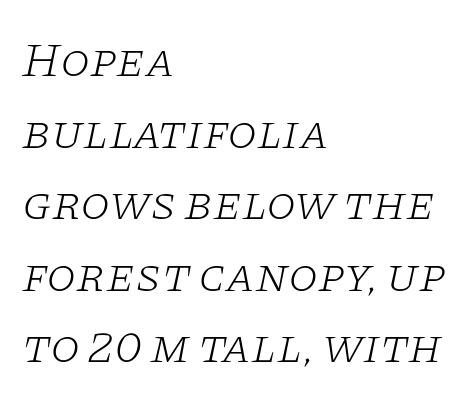
The image shows 48 px light, wide serif type, italic (leaning right); set left-aligned, normal line spacing (1.49x), normal letter spacing, not underlined; low stroke contrast and a large x-height.
